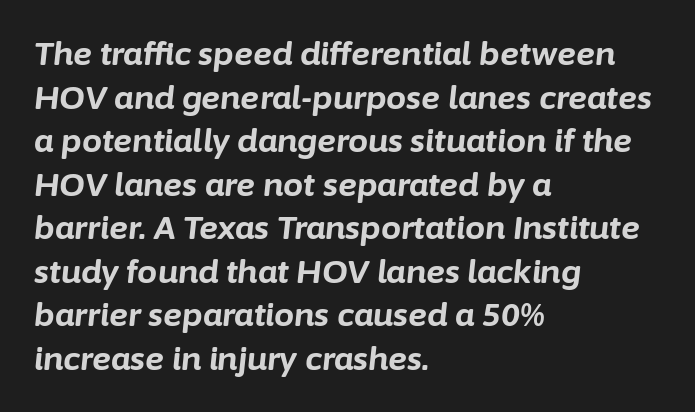
Q: Is the text bold? A: Yes.
Q: Is the text italic (slanted)? A: Yes, it leans right by about 6 degrees.
Q: Is the text underlined? A: No.
Q: How is the paragraph aligned? A: Left-aligned.
Q: Is the spacing between letters normal or unusually wide? A: Normal.
Q: Is the spacing between lines tight, normal or loose? A: Normal.
Q: Width (condensed, normal, or wide)? A: Normal.
Q: Stroke contrast? A: Low.
Q: x-height? A: Medium.
Q: Monospaced? A: No.
